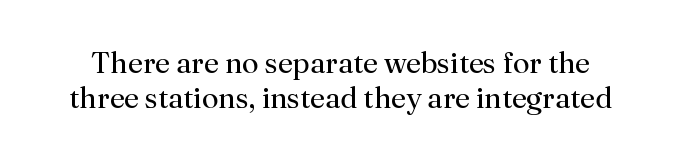
Q: Is the text bold? A: No.
Q: Is the text italic (slanted)? A: No, it is upright.
Q: Is the typeface a serif or a sans-serif typeface? A: Serif.
Q: Is the text underlined? A: No.
Q: Is the spacing between letters normal or unusually wide? A: Normal.
Q: Width (condensed, normal, or wide)? A: Normal.
Q: Stroke contrast? A: Medium.
Q: x-height? A: Small.
Q: Monospaced? A: No.
